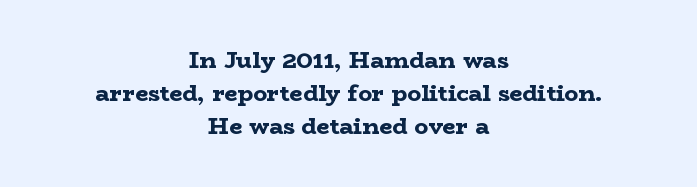
{"italic": "no", "bold": "yes", "underline": "no", "align": "center", "line_spacing": "normal", "line_spacing_ratio": 1.44, "letter_spacing": "normal", "letter_spacing_em": 0.0, "glyph_px": 23}
